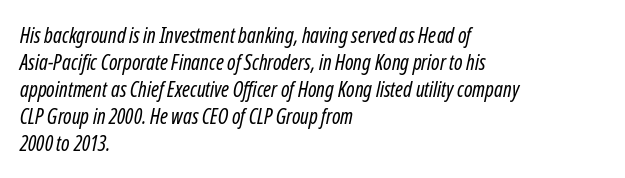
Q: Is the text bold? A: No.
Q: Is the text italic (slanted)? A: Yes, it leans right by about 12 degrees.
Q: Is the text underlined? A: No.
Q: How is the paragraph aligned? A: Left-aligned.
Q: Is the spacing between letters normal or unusually wide? A: Normal.
Q: Is the spacing between lines tight, normal or loose? A: Normal.
